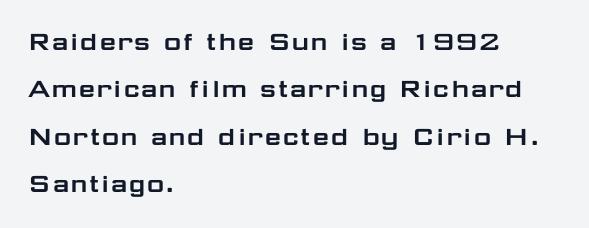
Q: Is the text italic (slanted)? A: No, it is upright.
Q: Is the typeface a serif or a sans-serif typeface? A: Sans-serif.
Q: Is the text underlined? A: No.
Q: How is the paragraph aligned? A: Left-aligned.
Q: Is the spacing between letters normal or unusually wide? A: Normal.
Q: Is the spacing between lines tight, normal or loose? A: Normal.
Q: Width (condensed, normal, or wide)? A: Wide.
Q: Stroke contrast? A: Low.
Q: x-height? A: Medium.
Q: Monospaced? A: No.
